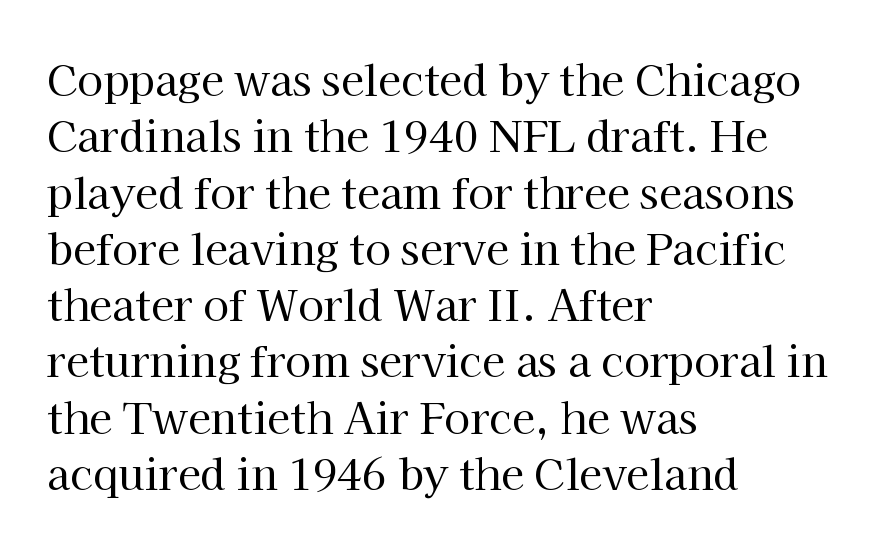
{"serif": "yes", "italic": "no", "bold": "no", "weight": "regular", "width": "normal", "stroke_contrast": "high", "x_height": "medium", "monospaced": "no", "underline": "no", "align": "left", "line_spacing": "normal", "line_spacing_ratio": 1.34, "letter_spacing": "normal", "letter_spacing_em": 0.0, "glyph_px": 42}
